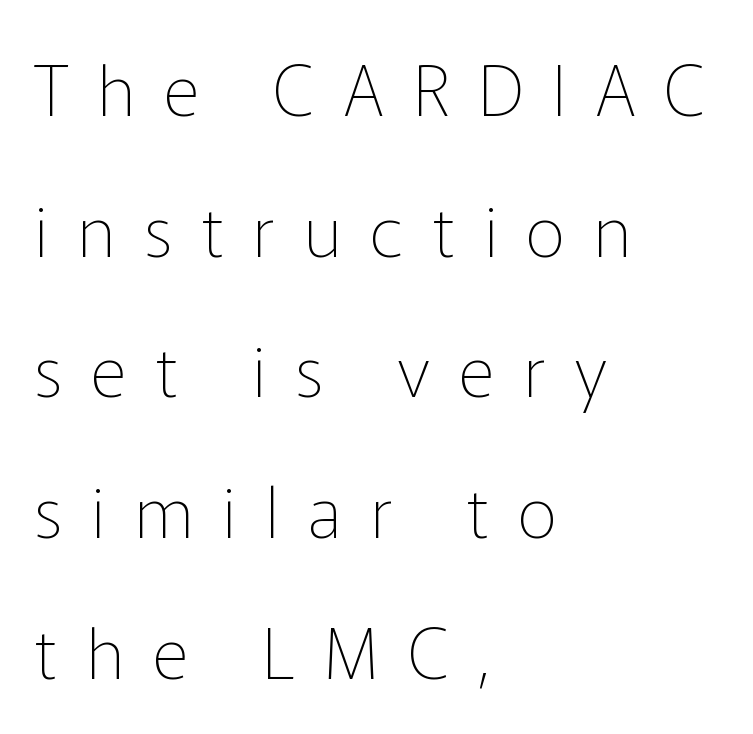
Rendered with straight, roman letterforms. The compositor pushed each line to the left boundary. Note the varied advance widths — an 'i' is clearly narrower than an 'm'. This block would shrink considerably if given ordinary leading; it's expanded now. The type is letterspaced generously, with wide tracking. Is the type heavy? It reads as light-to-regular instead.
